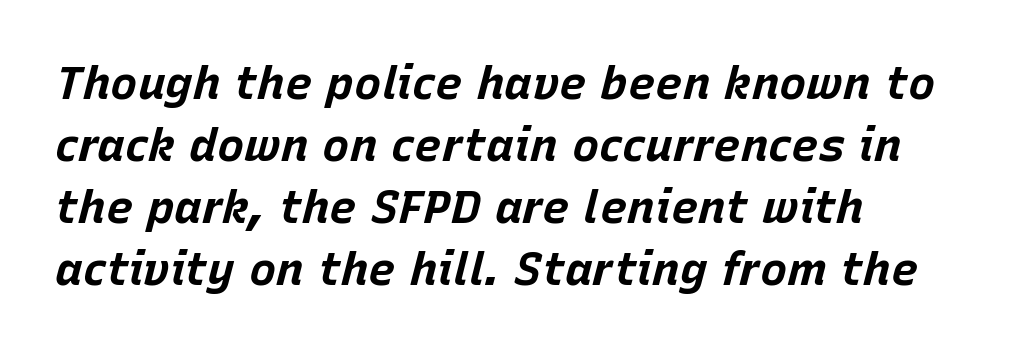
The image shows 46 px bold type, italic (leaning right); set left-aligned, normal line spacing (1.35x), normal letter spacing, not underlined; low stroke contrast and a large x-height.
